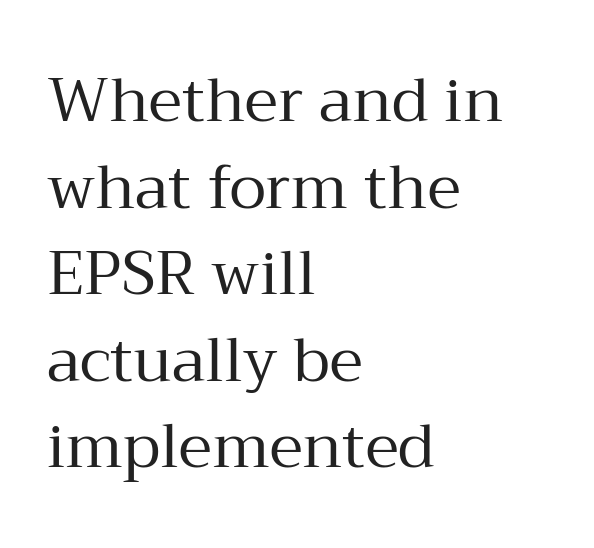
Varying glyph widths throughout — classic text-font behaviour. This sample keeps an unexceptional amount of space between lines. Alignment: flush left. Every character sits straight up, as roman type does. The strokes carry an ordinary text weight at most.
